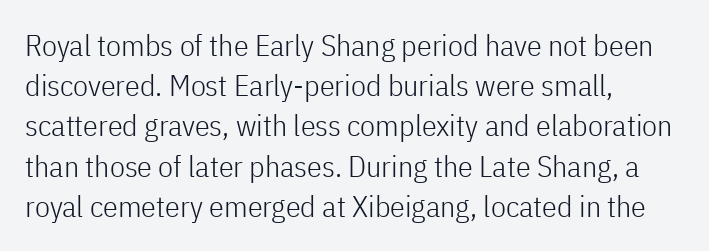
Q: Is the text bold? A: No.
Q: Is the text italic (slanted)? A: No, it is upright.
Q: Is the typeface a serif or a sans-serif typeface? A: Sans-serif.
Q: Is the text underlined? A: No.
Q: How is the paragraph aligned? A: Left-aligned.
Q: Is the spacing between letters normal or unusually wide? A: Normal.
Q: Is the spacing between lines tight, normal or loose? A: Normal.
Q: Width (condensed, normal, or wide)? A: Condensed.
Q: Stroke contrast? A: Low.
Q: x-height? A: Medium.
Q: Monospaced? A: No.
